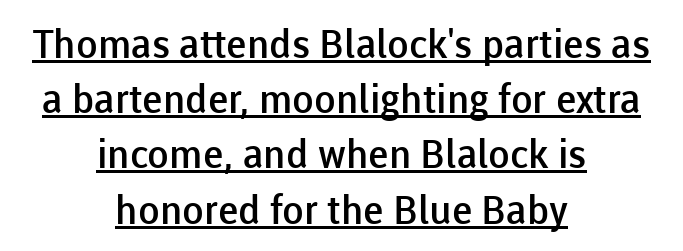
Q: Is the text bold? A: Semi-bold.
Q: Is the text italic (slanted)? A: No, it is upright.
Q: Is the typeface a serif or a sans-serif typeface? A: Sans-serif.
Q: Is the text underlined? A: Yes.
Q: How is the paragraph aligned? A: Centered.
Q: Is the spacing between letters normal or unusually wide? A: Normal.
Q: Is the spacing between lines tight, normal or loose? A: Normal.
Q: Width (condensed, normal, or wide)? A: Normal.
Q: Stroke contrast? A: Low.
Q: x-height? A: Medium.
Q: Monospaced? A: No.
